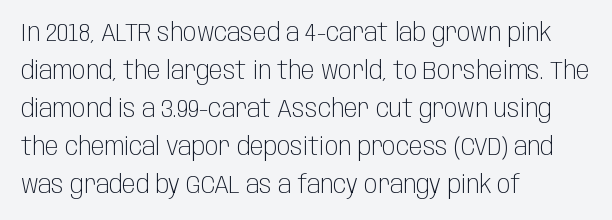
The font's upright variant was chosen for this text. The specimen omits any rule beneath the text block's lines. All the whitespace from short lines collects on the right. Tracking here is standard; glyphs follow each other at the usual distance.
